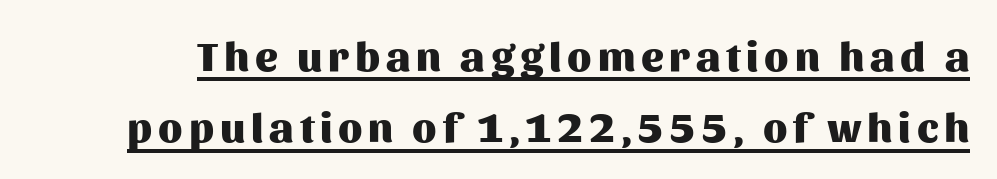
Q: Is the text bold? A: Yes.
Q: Is the text italic (slanted)? A: No, it is upright.
Q: Is the typeface a serif or a sans-serif typeface? A: Sans-serif.
Q: Is the text underlined? A: Yes.
Q: Is the spacing between lines tight, normal or loose? A: Normal.
Q: Width (condensed, normal, or wide)? A: Normal.
Q: Stroke contrast? A: Medium.
Q: x-height? A: Medium.
Q: Monospaced? A: No.
